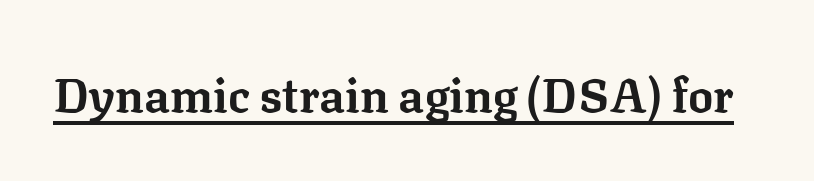
Do the characters align in a grid? No, the font is proportional. Bold? Absolutely — the strokes are thick and heavy. Caption: standard tracking, unaltered. Has an underline been added? It has.
